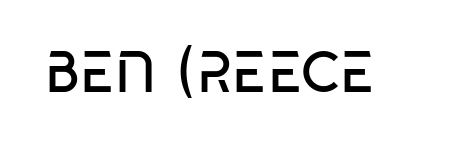
Q: Is the text bold? A: No.
Q: Is the text italic (slanted)? A: No, it is upright.
Q: Is the typeface a serif or a sans-serif typeface? A: Sans-serif.
Q: Is the text underlined? A: No.
Q: Is the spacing between letters normal or unusually wide? A: Normal.
Q: Width (condensed, normal, or wide)? A: Condensed.
Q: Stroke contrast? A: Low.
Q: x-height? A: Large.
Q: Monospaced? A: No.
